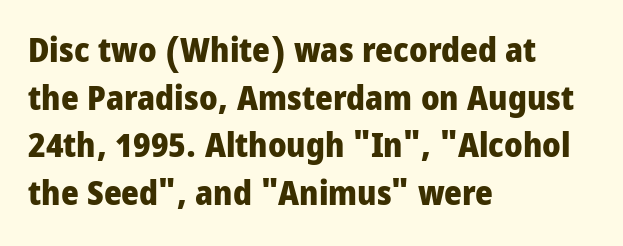
{"serif": "no", "italic": "no", "bold": "yes", "weight": "heavy", "width": "condensed", "stroke_contrast": "low", "x_height": "large", "monospaced": "no", "underline": "no", "align": "left", "line_spacing": "normal", "line_spacing_ratio": 1.4, "letter_spacing": "normal", "letter_spacing_em": 0.0, "glyph_px": 34}
